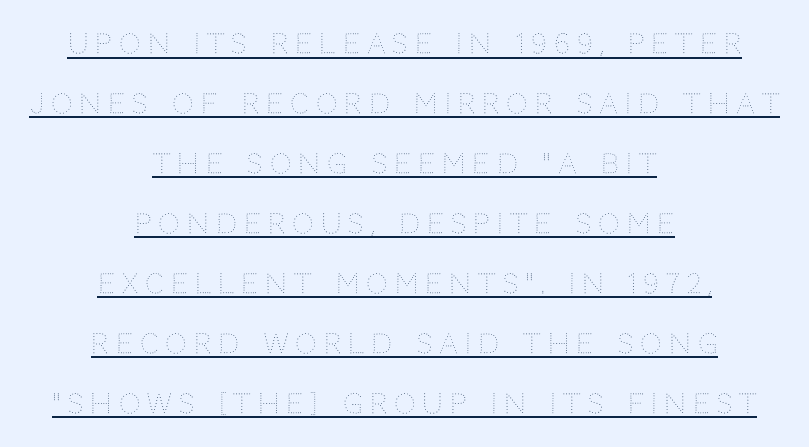
The image shows 27 px text type, upright; set centered, loose line spacing (2.22x), unusually wide letter spacing (+0.26 em), underlined.
